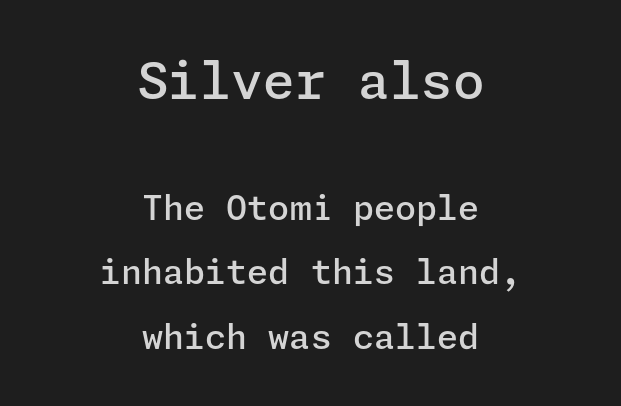
{"serif": "no", "italic": "no", "bold": "semi", "weight": "semibold", "width": "normal", "stroke_contrast": "low", "x_height": "medium", "underline": "no", "align": "center", "line_spacing_ratio": 1.89, "letter_spacing": "normal", "letter_spacing_em": 0.0, "larger_block": "first", "size_ratio": 1.5, "glyph_px": 51}
